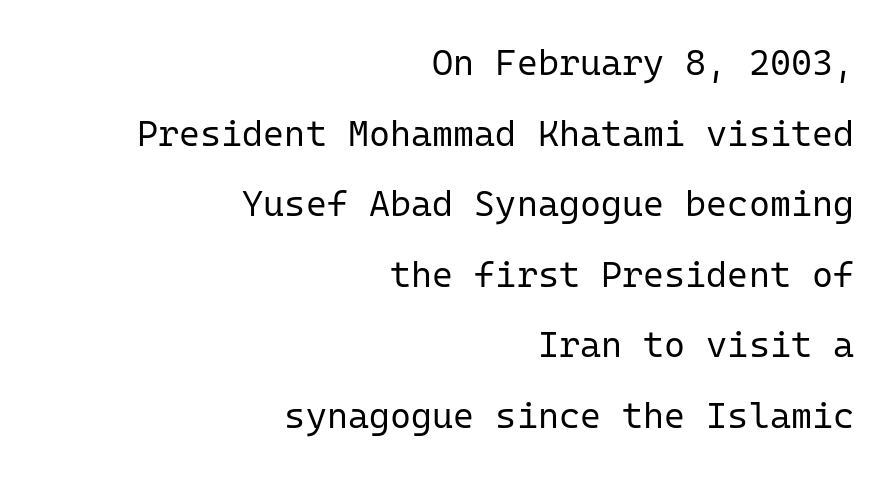
The space directly below the letters is spotless. No extra ink here — the face is not bold. Inter-character spacing is left at the font's built-in metrics. The characters display no serif detailing; their extremities are plain.
